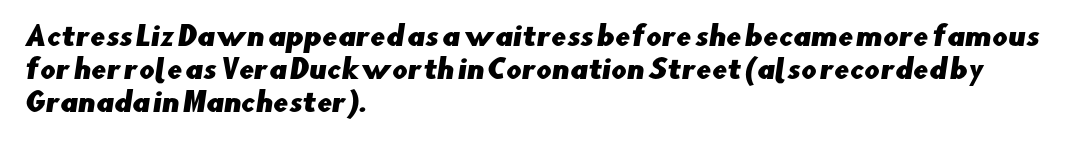
Q: Is the text underlined? A: No.
Q: How is the paragraph aligned? A: Left-aligned.
Q: Is the spacing between letters normal or unusually wide? A: Normal.
